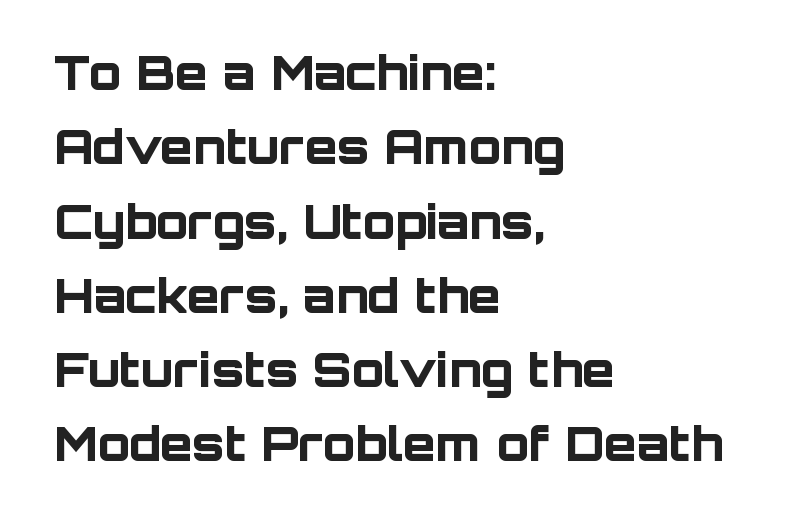
The image shows 47 px bold sans-serif type, upright; set left-aligned, normal line spacing (1.58x), normal letter spacing, not underlined; low stroke contrast and a large x-height.
